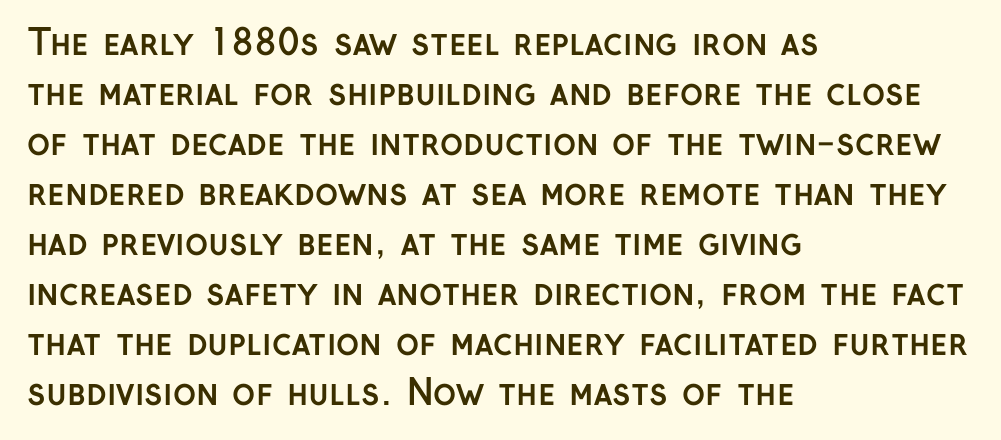
Whoever set this chose a conventional vertical rhythm. Each line starts at the same left margin while the right side varies. Only glyphs here, with clear space below each row. Heft: maximum for text — a bold. Designer's note — italics off, roman on. Note the varied advance widths — an 'i' is clearly narrower than an 'm'.
